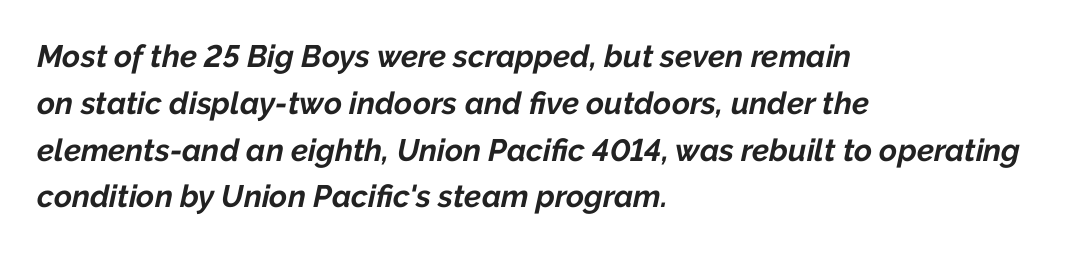
Every row of glyphs begins at an identical x-position on the left. The face used here is proportionally spaced, like ordinary book or web type. The specimen omits any rule beneath the text block's lines. Set as a true bold cut, around the 700 mark. Notice how descenders clear the ascenders below comfortably — that's standard leading.
